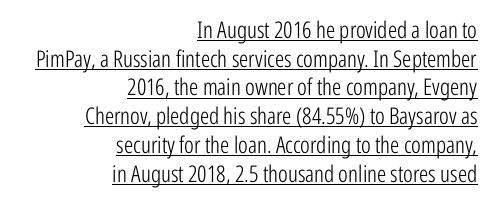
Right-aligned paragraph, ragged on the left. Summary of vertical rhythm: regular, with standard interline spacing. Weight: in the light-to-regular range. Looks like someone drew a line under every word here. The passage shown has conventional tracking throughout. Do the letters lean? They stand straight.
